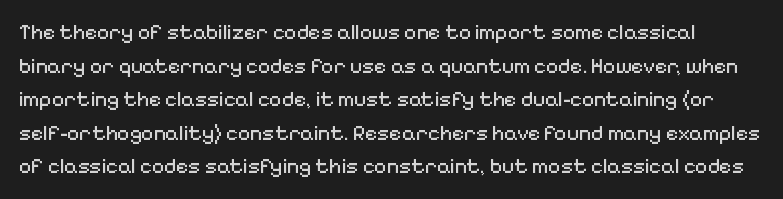
{"italic": "no", "bold": "no", "underline": "no", "line_spacing": "normal", "line_spacing_ratio": 1.6, "letter_spacing": "normal", "letter_spacing_em": 0.0, "glyph_px": 21}
